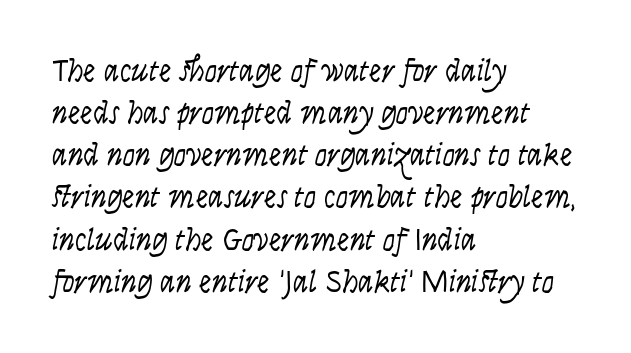
The image shows 31 px light, condensed sans-serif type; set left-aligned, normal line spacing (1.36x), normal letter spacing, not underlined; low stroke contrast and a large x-height.
